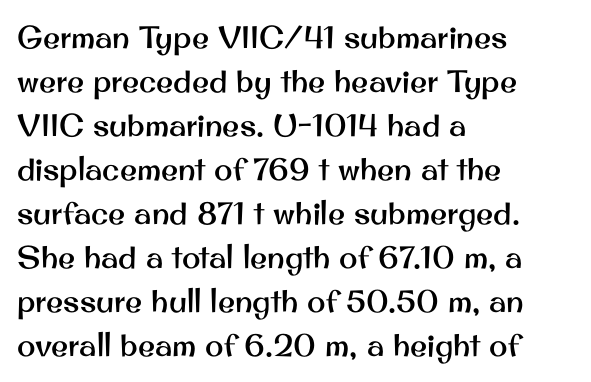
The image shows 31 px sans-serif type, upright; set left-aligned, normal line spacing (1.42x), normal letter spacing, not underlined; medium stroke contrast and a small x-height.
